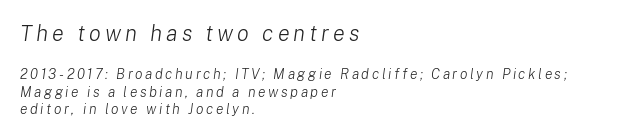
The image shows 22 px text type, italic (leaning right); set left-aligned, normal line spacing (1.25x), not underlined; the first (top) block is 1.57x larger.
